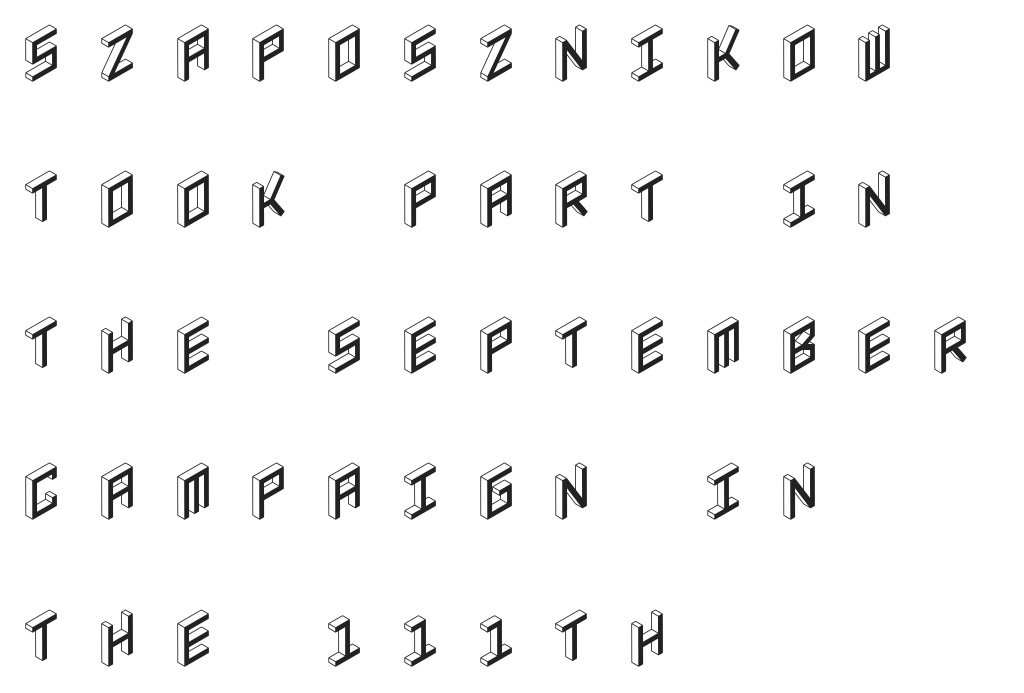
Q: Is the text italic (slanted)? A: No, it is upright.
Q: Is the text underlined? A: No.
Q: How is the paragraph aligned? A: Left-aligned.
Q: Is the spacing between letters normal or unusually wide? A: Unusually wide.
Q: Is the spacing between lines tight, normal or loose? A: Loose.
Q: Width (condensed, normal, or wide)? A: Condensed.
Q: x-height? A: Large.
